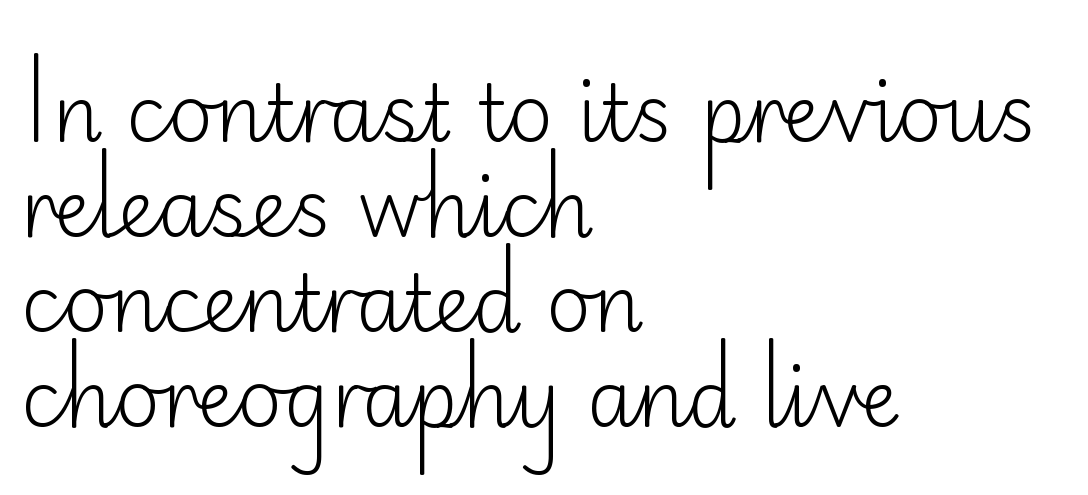
{"serif": "no", "italic": "no", "bold": "no", "weight": "light", "width": "normal", "stroke_contrast": "low", "x_height": "small", "monospaced": "no", "underline": "no", "align": "left", "line_spacing_ratio": 1.22, "letter_spacing": "normal", "letter_spacing_em": 0.0, "glyph_px": 78}
